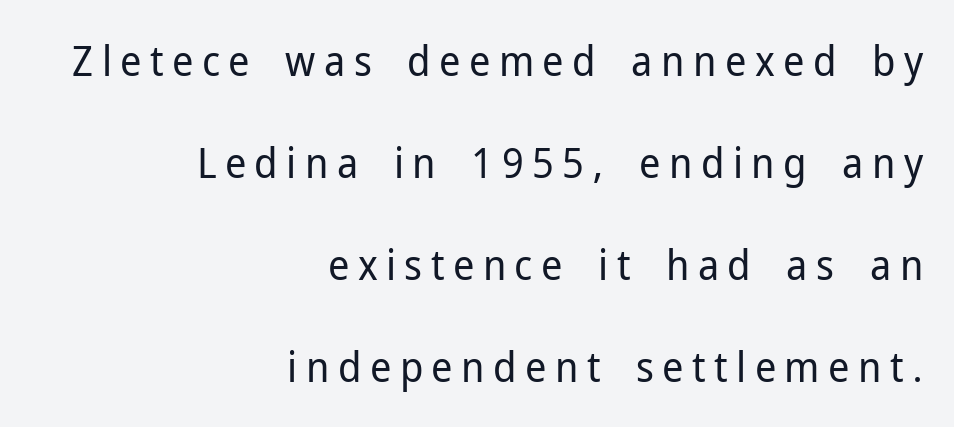
You could not count columns in this text — the font is proportionally spaced. Each letter's strokes conclude bluntly, with no projecting serifs. The type sits square on the baseline with zero lean. Bare-footed words on every line. Caption: expanded tracking, letters set apart.
